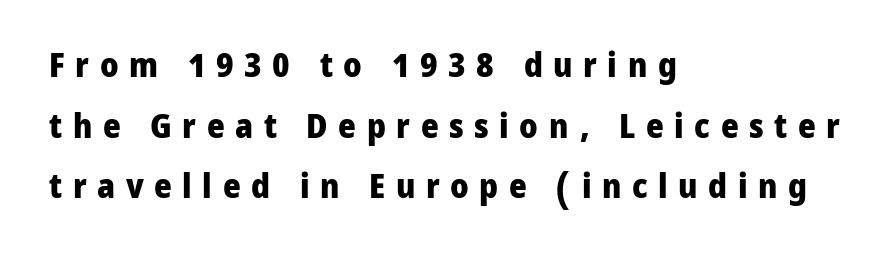
Bare-footed words on every line. The line texture is sparse and dotted thanks to wide tracking. A roman cut, with each character standing at attention. Letterform terminals end flat and unadorned throughout the passage. The rag falls on the right side of this text block.
